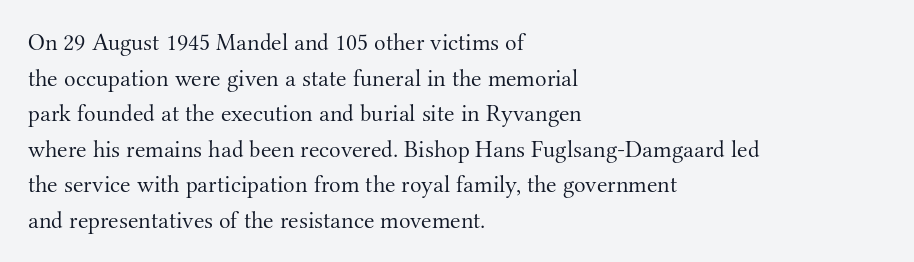
Q: Is the text bold? A: No.
Q: Is the text italic (slanted)? A: No, it is upright.
Q: Is the text underlined? A: No.
Q: How is the paragraph aligned? A: Left-aligned.
Q: Is the spacing between letters normal or unusually wide? A: Normal.
Q: Is the spacing between lines tight, normal or loose? A: Normal.
